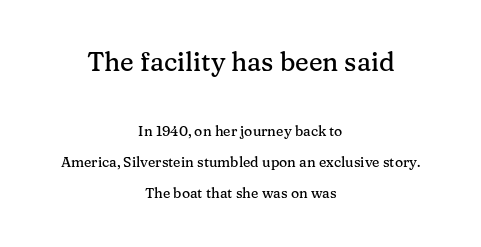
The image shows 26 px text type, upright; set centered, loose line spacing (2.18x), normal letter spacing, not underlined; the first (top) block is 1.86x larger.
